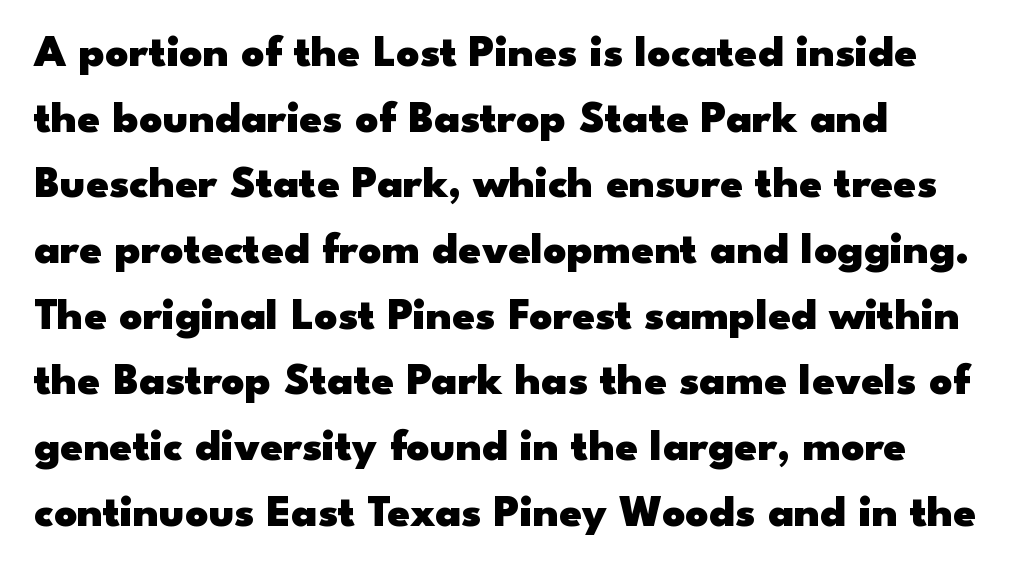
{"serif": "no", "italic": "no", "bold": "yes", "weight": "heavy", "width": "wide", "stroke_contrast": "low", "x_height": "small", "monospaced": "no", "underline": "no", "align": "left", "line_spacing": "normal", "line_spacing_ratio": 1.46, "letter_spacing": "normal", "letter_spacing_em": 0.0, "glyph_px": 45}
